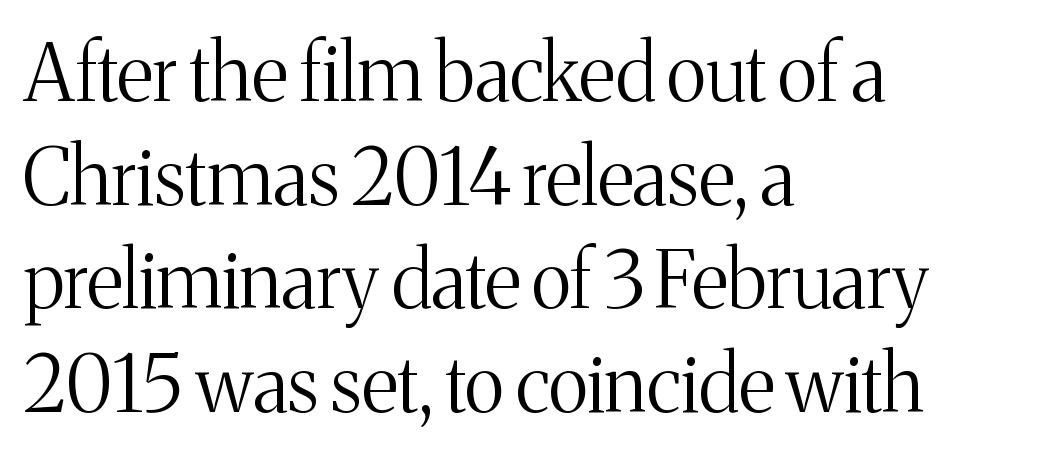
Q: Is the text bold? A: No.
Q: Is the text italic (slanted)? A: No, it is upright.
Q: Is the typeface a serif or a sans-serif typeface? A: Serif.
Q: Is the text underlined? A: No.
Q: How is the paragraph aligned? A: Left-aligned.
Q: Is the spacing between letters normal or unusually wide? A: Normal.
Q: Is the spacing between lines tight, normal or loose? A: Normal.
Q: Width (condensed, normal, or wide)? A: Normal.
Q: Stroke contrast? A: Medium.
Q: x-height? A: Medium.
Q: Monospaced? A: No.
